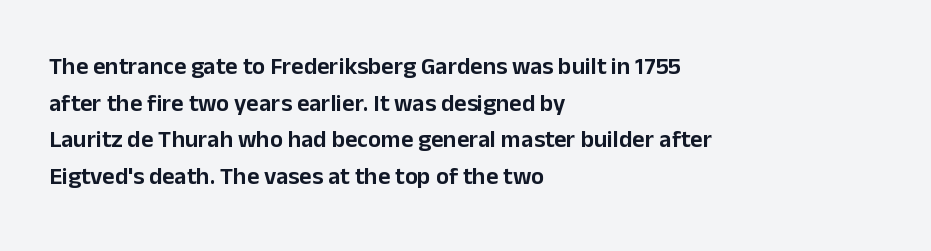
Q: Is the text italic (slanted)? A: No, it is upright.
Q: Is the text underlined? A: No.
Q: How is the paragraph aligned? A: Left-aligned.
Q: Is the spacing between letters normal or unusually wide? A: Normal.
Q: Is the spacing between lines tight, normal or loose? A: Normal.
